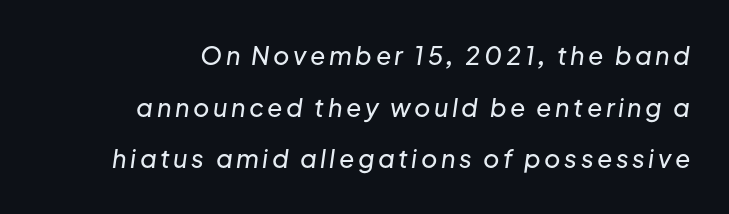
{"italic": "yes", "lean": "right", "slant_degrees": 8, "underline": "no", "line_spacing": "loose", "line_spacing_ratio": 2.07, "glyph_px": 25}
